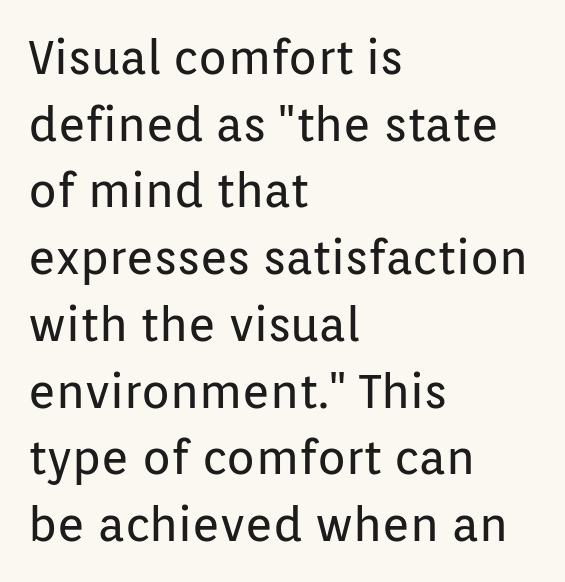
{"serif": "no", "italic": "no", "bold": "no", "weight": "regular", "width": "normal", "stroke_contrast": "low", "x_height": "medium", "monospaced": "no", "underline": "no", "align": "left", "line_spacing": "normal", "line_spacing_ratio": 1.42, "letter_spacing": "normal", "letter_spacing_em": 0.0, "glyph_px": 47}
